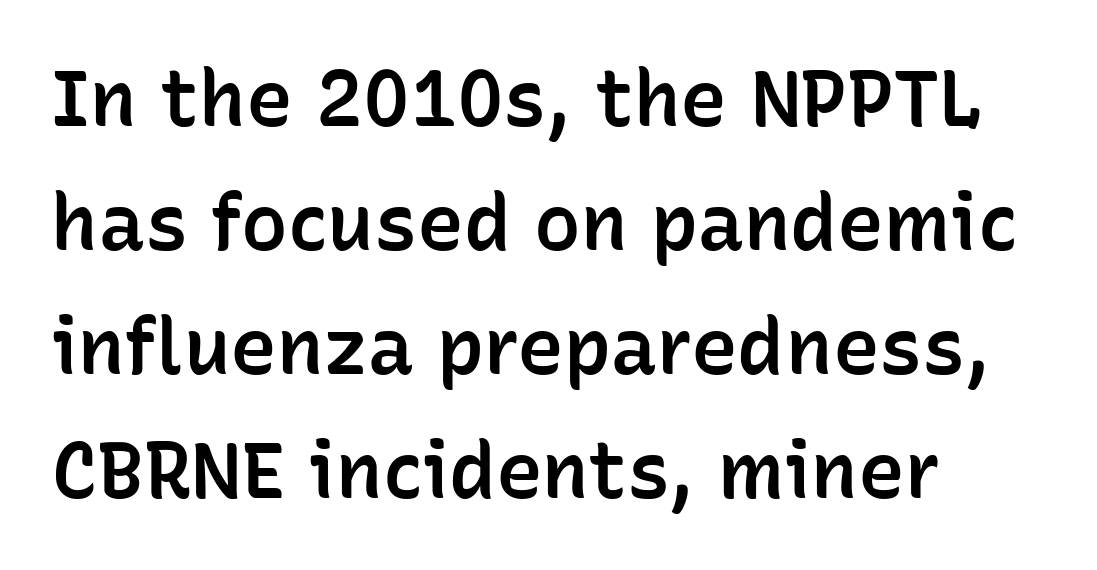
Does the copy run flush right? No — it runs flush left. The glyphs are unaccompanied by any horizontal stroke below them. Weight: semibold (demi). The letterforms sit shoulder to shoulder at normal distance. No feet cap the strokes, marking this as sans-serif type.
